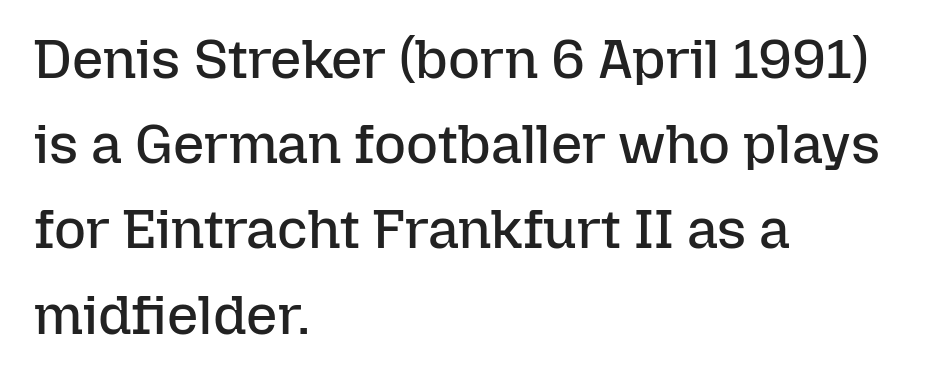
Q: Is the text bold? A: No.
Q: Is the text italic (slanted)? A: No, it is upright.
Q: Is the text underlined? A: No.
Q: How is the paragraph aligned? A: Left-aligned.
Q: Is the spacing between letters normal or unusually wide? A: Normal.
Q: Is the spacing between lines tight, normal or loose? A: Normal.
Q: Width (condensed, normal, or wide)? A: Normal.
Q: Stroke contrast? A: Low.
Q: x-height? A: Medium.
Q: Monospaced? A: No.
